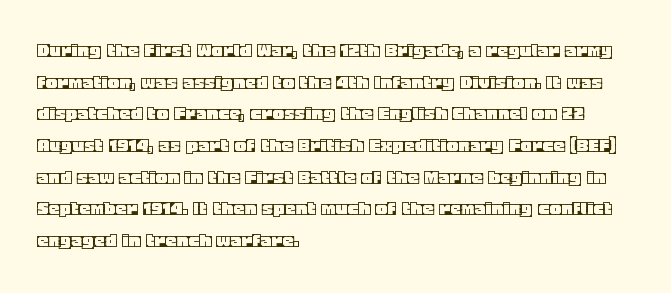
Ordinary non-slanted type is in use. Letter spacing: default. This sample is left-justified, so line endings fall wherever the words run out. Underline: absent. Successive baselines arrive at the customary interval.
